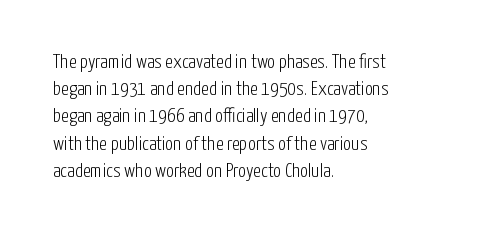
The text block is weighted toward the left margin, trailing off unevenly rightward. Summary of vertical rhythm: regular, with standard interline spacing. Spacing between characters is what you'd get straight out of the box. The letterforms sit at book weight or below.
